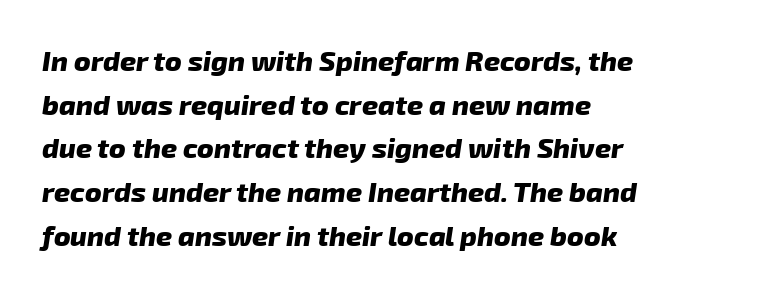
Default kerning and tracking; the words read as compact shapes. Varying glyph widths throughout — classic text-font behaviour. Short and long lines alike share a common starting point at left. The glyphs have the mass of a bold cut. Check where the strokes stop: nothing finishes them off — pure sans. The area under the type is left untouched.
